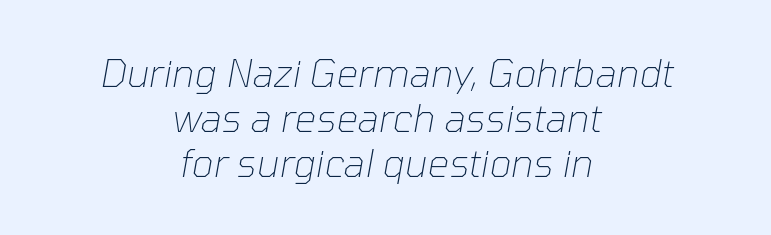
The image shows 38 px thin type, italic (leaning right); set centered, line spacing 1.19x, normal letter spacing, not underlined; low stroke contrast and a medium x-height.
